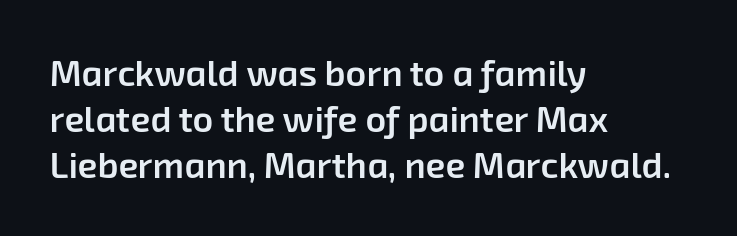
Q: Is the text bold? A: Semi-bold.
Q: Is the typeface a serif or a sans-serif typeface? A: Sans-serif.
Q: Is the text underlined? A: No.
Q: How is the paragraph aligned? A: Left-aligned.
Q: Is the spacing between letters normal or unusually wide? A: Normal.
Q: Is the spacing between lines tight, normal or loose? A: Normal.
Q: Width (condensed, normal, or wide)? A: Normal.
Q: Stroke contrast? A: Low.
Q: x-height? A: Medium.
Q: Monospaced? A: No.
